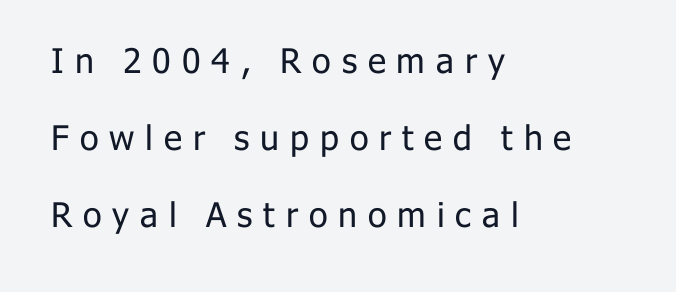
Each word looks stretched out because of the extra space between its letters. Vertical spacing — loose. The letters stand straight up with perfectly vertical stems. The strokes are not fattened; the text isn't bold. Each letter's strokes conclude bluntly, with no projecting serifs.
